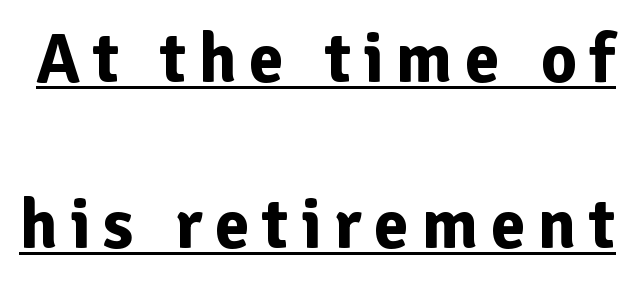
Q: Is the text bold? A: Yes.
Q: Is the text italic (slanted)? A: No, it is upright.
Q: Is the typeface a serif or a sans-serif typeface? A: Sans-serif.
Q: Is the text underlined? A: Yes.
Q: Is the spacing between lines tight, normal or loose? A: Loose.
Q: Width (condensed, normal, or wide)? A: Normal.
Q: Stroke contrast? A: Low.
Q: x-height? A: Medium.
Q: Monospaced? A: No.
